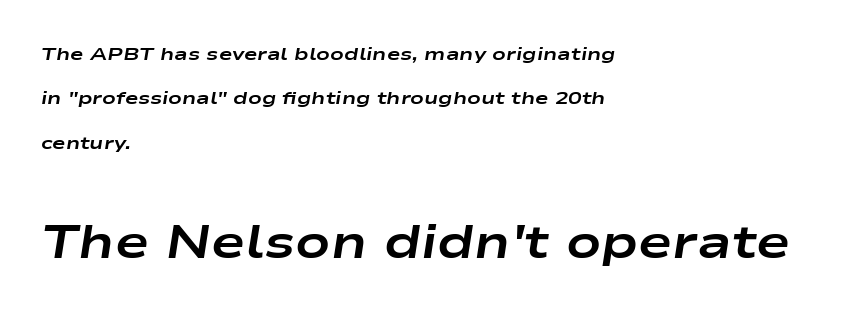
The vertical gap from one line to the next is large. Here the designer chose a conventional face with non-uniform glyph widths. The text carries the slant typical of an italic or oblique font. The typesetting leans heavy: a genuine bold. Larger block? The one below; the one above is distinctly smaller. These lines stack with their left ends in a neat column.
